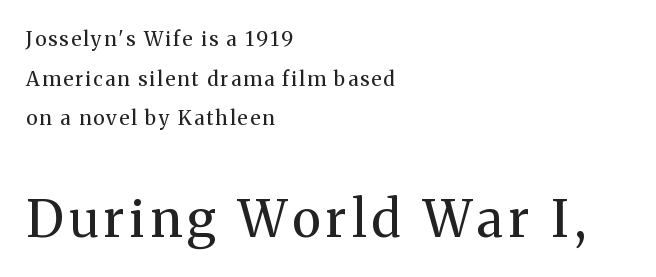
Q: Is the text bold? A: No.
Q: Is the text italic (slanted)? A: No, it is upright.
Q: Is the typeface a serif or a sans-serif typeface? A: Serif.
Q: Is the text underlined? A: No.
Q: How is the paragraph aligned? A: Left-aligned.
Q: Is the spacing between lines tight, normal or loose? A: Loose.
Q: Which block of text is set in a larger size, the first (top) or the second (bottom)? A: The second (bottom) one.
Q: Width (condensed, normal, or wide)? A: Normal.
Q: Stroke contrast? A: Medium.
Q: x-height? A: Medium.
Q: Monospaced? A: No.
